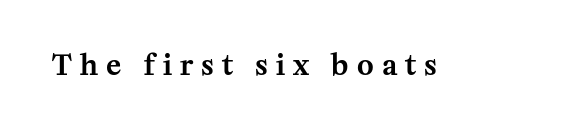
Q: Is the text italic (slanted)? A: No, it is upright.
Q: Is the typeface a serif or a sans-serif typeface? A: Serif.
Q: Is the text underlined? A: No.
Q: Is the spacing between letters normal or unusually wide? A: Unusually wide.
Q: Width (condensed, normal, or wide)? A: Normal.
Q: Stroke contrast? A: Medium.
Q: x-height? A: Medium.
Q: Monospaced? A: No.
